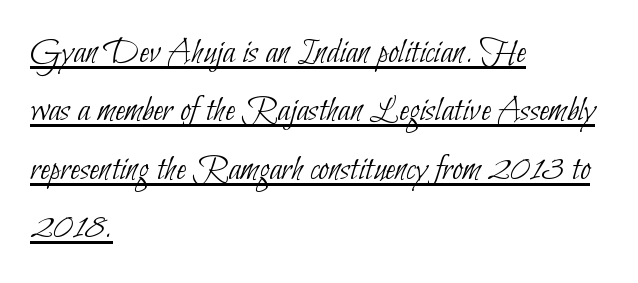
The image shows 37 px thin, condensed sans-serif type; set left-aligned, normal line spacing (1.58x), normal letter spacing, underlined; low stroke contrast and a small x-height.
